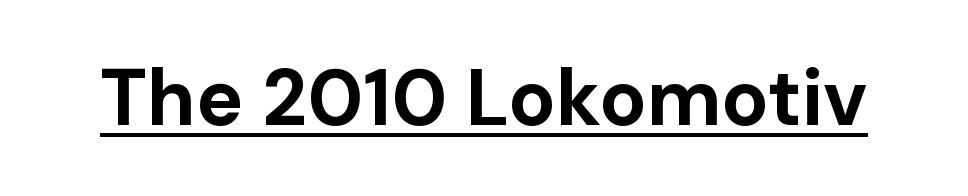
A typesetter would label this face a sans. The lettering stays uniformly vertical, giving the passage a roman look. On the weight axis this lands at bold, roughly 700. The rendered words wear a rule along their underside.
